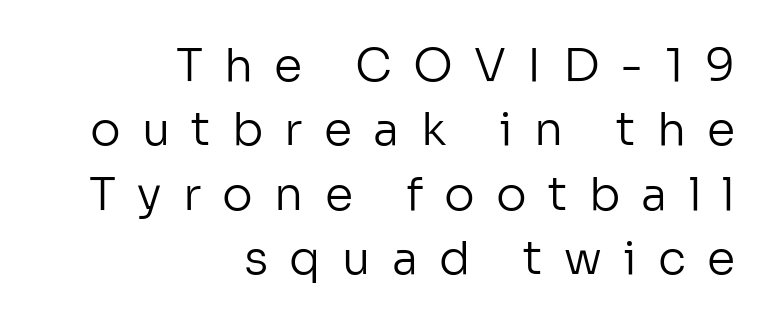
Q: Is the text bold? A: No.
Q: Is the text italic (slanted)? A: No, it is upright.
Q: Is the typeface a serif or a sans-serif typeface? A: Sans-serif.
Q: Is the text underlined? A: No.
Q: How is the paragraph aligned? A: Right-aligned.
Q: Is the spacing between letters normal or unusually wide? A: Unusually wide.
Q: Is the spacing between lines tight, normal or loose? A: Normal.
Q: Width (condensed, normal, or wide)? A: Normal.
Q: Stroke contrast? A: Low.
Q: x-height? A: Medium.
Q: Monospaced? A: No.
